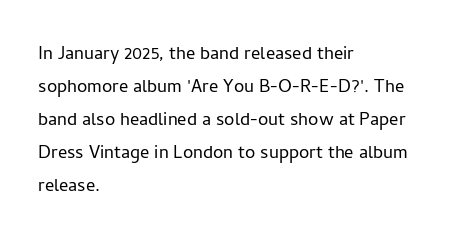
Q: Is the text bold? A: No.
Q: Is the text italic (slanted)? A: No, it is upright.
Q: Is the text underlined? A: No.
Q: How is the paragraph aligned? A: Left-aligned.
Q: Is the spacing between letters normal or unusually wide? A: Normal.
Q: Is the spacing between lines tight, normal or loose? A: Normal.
